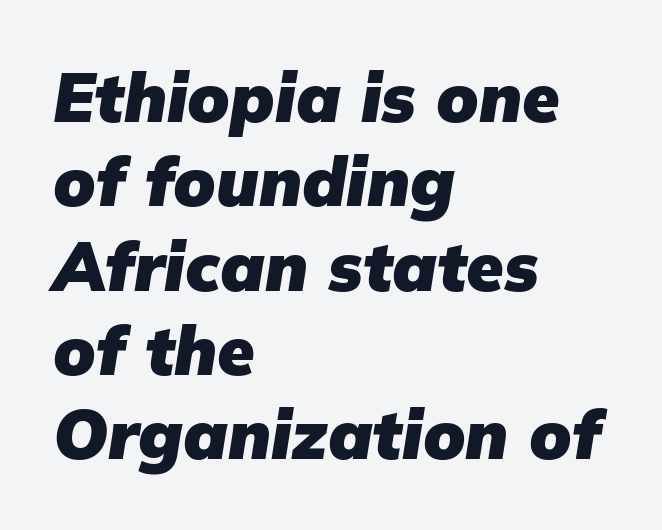
Q: Is the text bold? A: Yes.
Q: Is the text italic (slanted)? A: Yes, it leans right by about 9 degrees.
Q: Is the text underlined? A: No.
Q: How is the paragraph aligned? A: Left-aligned.
Q: Is the spacing between letters normal or unusually wide? A: Normal.
Q: Width (condensed, normal, or wide)? A: Normal.
Q: Stroke contrast? A: Low.
Q: x-height? A: Medium.
Q: Monospaced? A: No.
